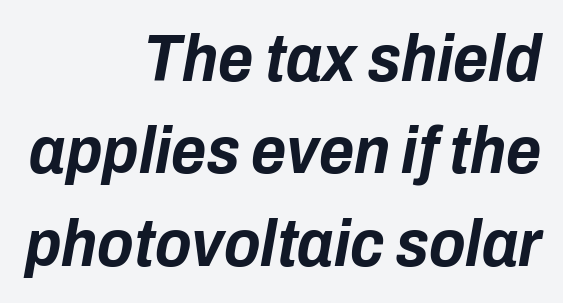
Horizontally, the lines are justified to the trailing edge only. Varying glyph widths throughout — classic text-font behaviour. Rendered with sloped, italic letterforms. Decoration check: the copy has no underline. Short note: letters normally spaced.
